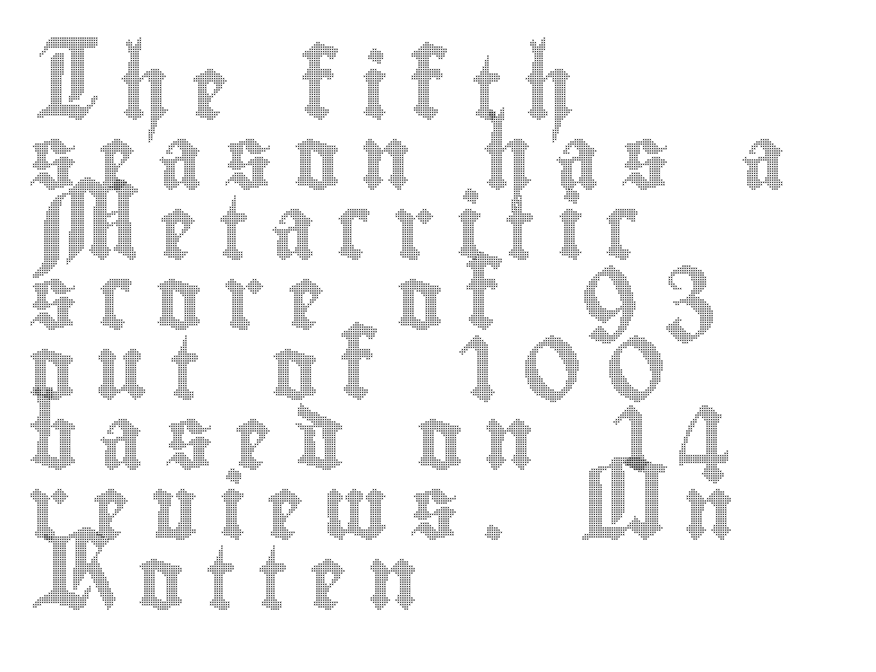
This sample has the flowing, uneven cadence of proportional lettering. The lettering stays uniformly vertical, giving the passage a roman look. One-word summary of the alignment: left. Glyph-to-glyph distance is far greater than everyday printed text.
